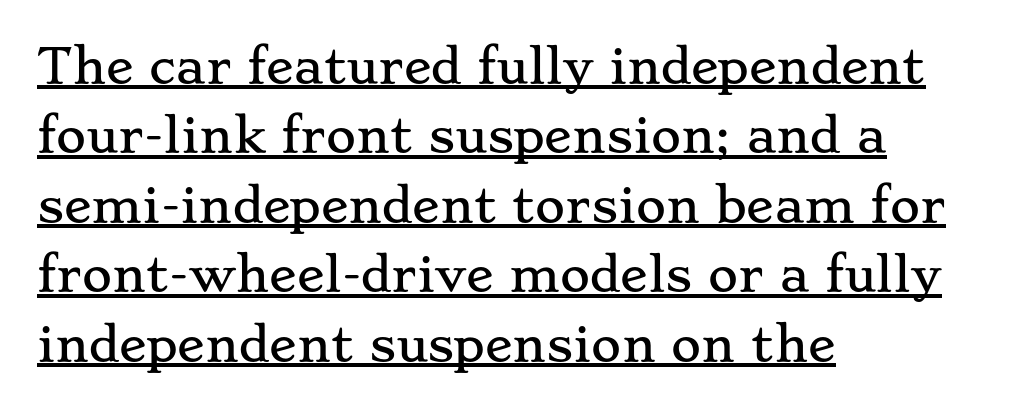
The image shows 46 px wide serif type, upright; set left-aligned, normal line spacing (1.51x), normal letter spacing, underlined; low stroke contrast and a small x-height.
